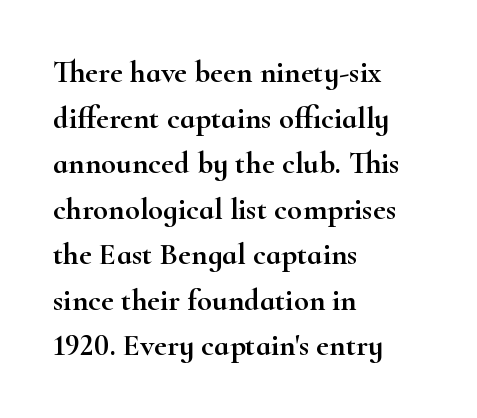
Spacing between characters is what you'd get straight out of the box. Compared with typical paragraphs, the rows here are spaced about the same. These lines are rendered in a variable-pitch font. The font's upright variant was chosen for this text.
